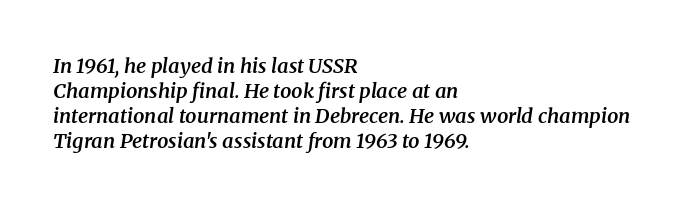
Q: Is the text bold? A: Semi-bold.
Q: Is the text italic (slanted)? A: Yes, it leans right by about 8 degrees.
Q: Is the text underlined? A: No.
Q: How is the paragraph aligned? A: Left-aligned.
Q: Is the spacing between letters normal or unusually wide? A: Normal.
Q: Is the spacing between lines tight, normal or loose? A: Normal.
